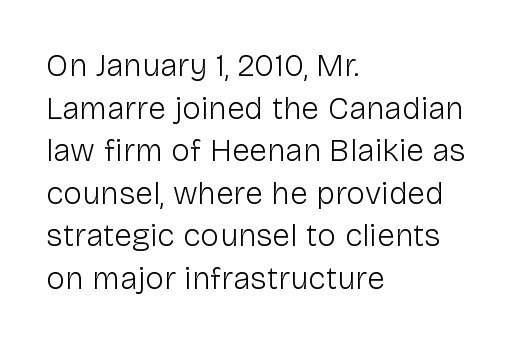
The image shows 32 px light sans-serif type, upright; set left-aligned, normal line spacing (1.33x), normal letter spacing, not underlined; low stroke contrast and a medium x-height.
